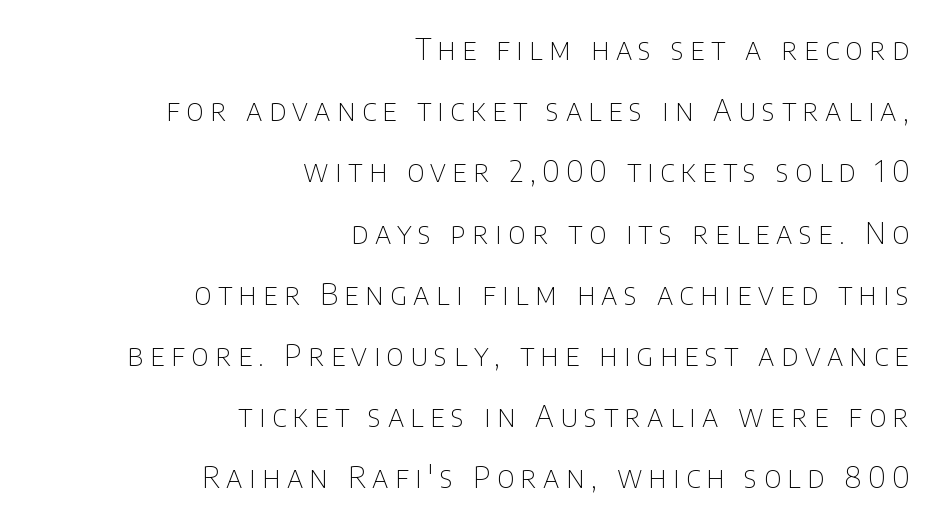
Typeset ragged left — the right edge is the straight one. Is the type heavy? It reads as light-to-regular instead. Tracking value appears strongly positive — letters spread wide. The axis of the letterforms is exactly vertical. These lines stand farther apart than default settings would place them. This rendering features lettering with no underline.
